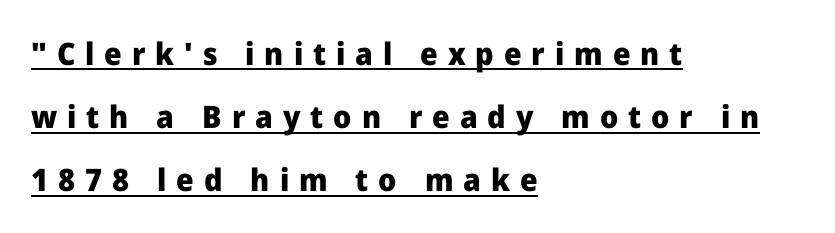
{"serif": "no", "italic": "no", "bold": "yes", "weight": "heavy", "width": "normal", "stroke_contrast": "low", "x_height": "medium", "monospaced": "no", "underline": "yes", "align": "left", "line_spacing": "loose", "line_spacing_ratio": 2.04, "letter_spacing": "wide", "letter_spacing_em": 0.32, "glyph_px": 31}
